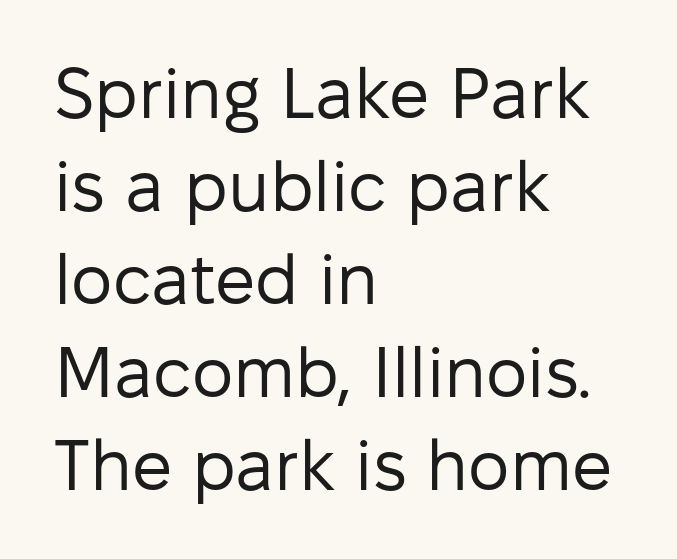
Stroke thickness stays within the range of a standard reading face or lighter. Where is the straight margin? On the left. Does the type have serifs? No, each stem ends abruptly. In terms of leading, this rendering sits right in the middle.
